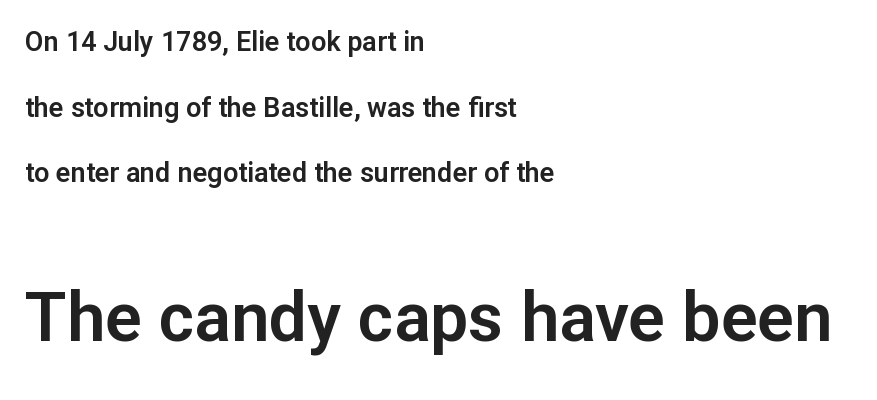
Q: Is the text italic (slanted)? A: No, it is upright.
Q: Is the typeface a serif or a sans-serif typeface? A: Sans-serif.
Q: Is the text underlined? A: No.
Q: How is the paragraph aligned? A: Left-aligned.
Q: Is the spacing between letters normal or unusually wide? A: Normal.
Q: Is the spacing between lines tight, normal or loose? A: Loose.
Q: Which block of text is set in a larger size, the first (top) or the second (bottom)? A: The second (bottom) one.
Q: Width (condensed, normal, or wide)? A: Normal.
Q: Stroke contrast? A: Low.
Q: x-height? A: Medium.
Q: Monospaced? A: No.
